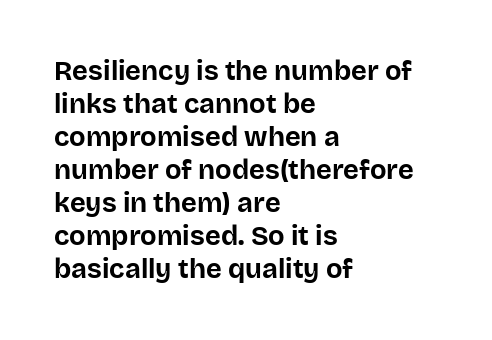
Words float on clear page, feet unadorned. Does the lettering tilt? It doesn't — this is upright. Visually the block forms a straight wall on the left and a jagged coastline on the right. These words are printed bold, with thick strokes throughout. Characters follow at the spacing the type designer built in.
